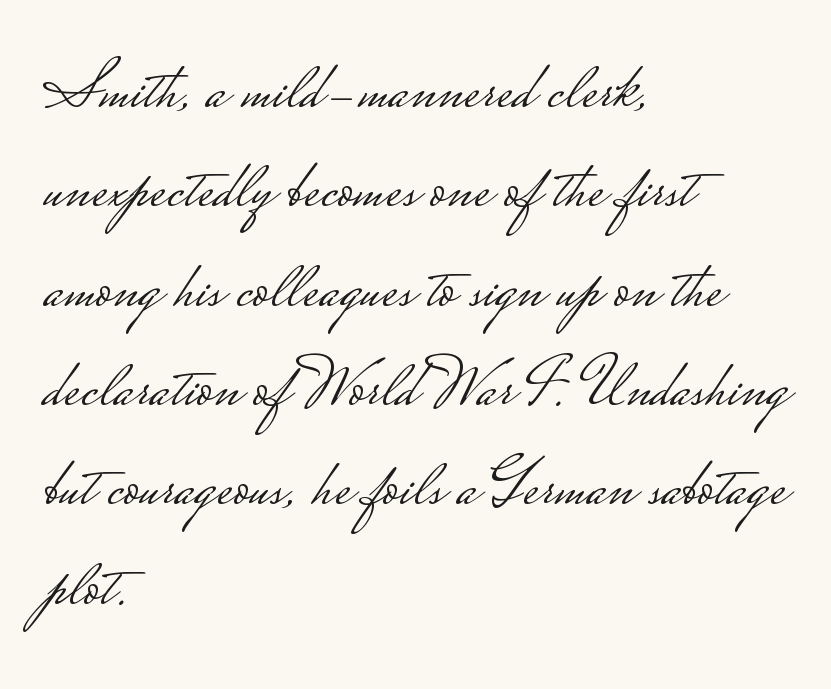
{"serif": "no", "bold": "no", "weight": "light", "width": "wide", "stroke_contrast": "low", "monospaced": "no", "underline": "no", "align": "left", "line_spacing": "normal", "line_spacing_ratio": 1.44, "letter_spacing": "normal", "letter_spacing_em": 0.0, "glyph_px": 69}
